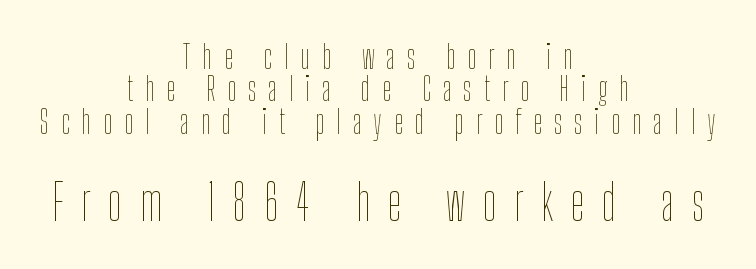
The image shows 49 px thin, condensed type, upright; set centered, tight line spacing (0.98x), unusually wide letter spacing (+0.36 em), not underlined; the second (bottom) block is 1.48x larger; low stroke contrast and a medium x-height.
